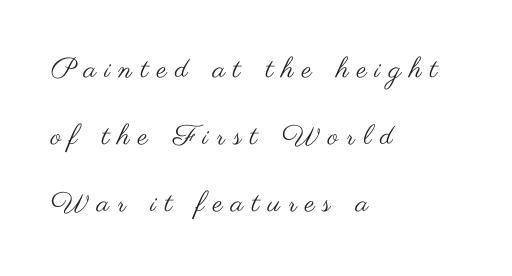
Q: Is the text bold? A: No.
Q: Is the text italic (slanted)? A: Yes.
Q: Is the typeface a serif or a sans-serif typeface? A: Sans-serif.
Q: Is the text underlined? A: No.
Q: How is the paragraph aligned? A: Left-aligned.
Q: Is the spacing between letters normal or unusually wide? A: Unusually wide.
Q: Is the spacing between lines tight, normal or loose? A: Loose.
Q: Width (condensed, normal, or wide)? A: Wide.
Q: Stroke contrast? A: Medium.
Q: x-height? A: Small.
Q: Monospaced? A: No.
